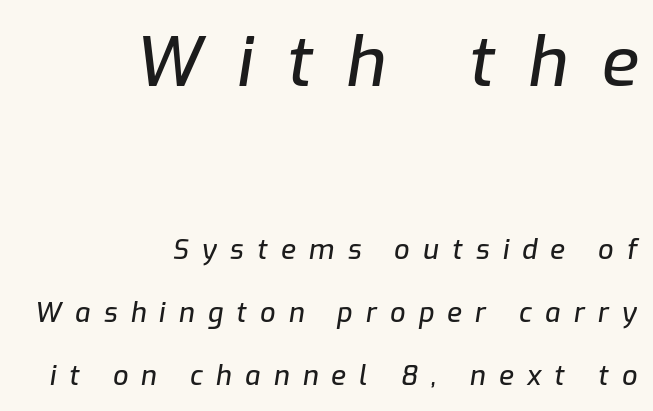
{"italic": "yes", "lean": "right", "slant_degrees": 9, "width": "normal", "stroke_contrast": "low", "x_height": "medium", "monospaced": "no", "underline": "no", "align": "right", "line_spacing": "loose", "line_spacing_ratio": 2.34, "letter_spacing": "wide", "letter_spacing_em": 0.49, "larger_block": "first", "size_ratio": 2.52, "glyph_px": 68}
